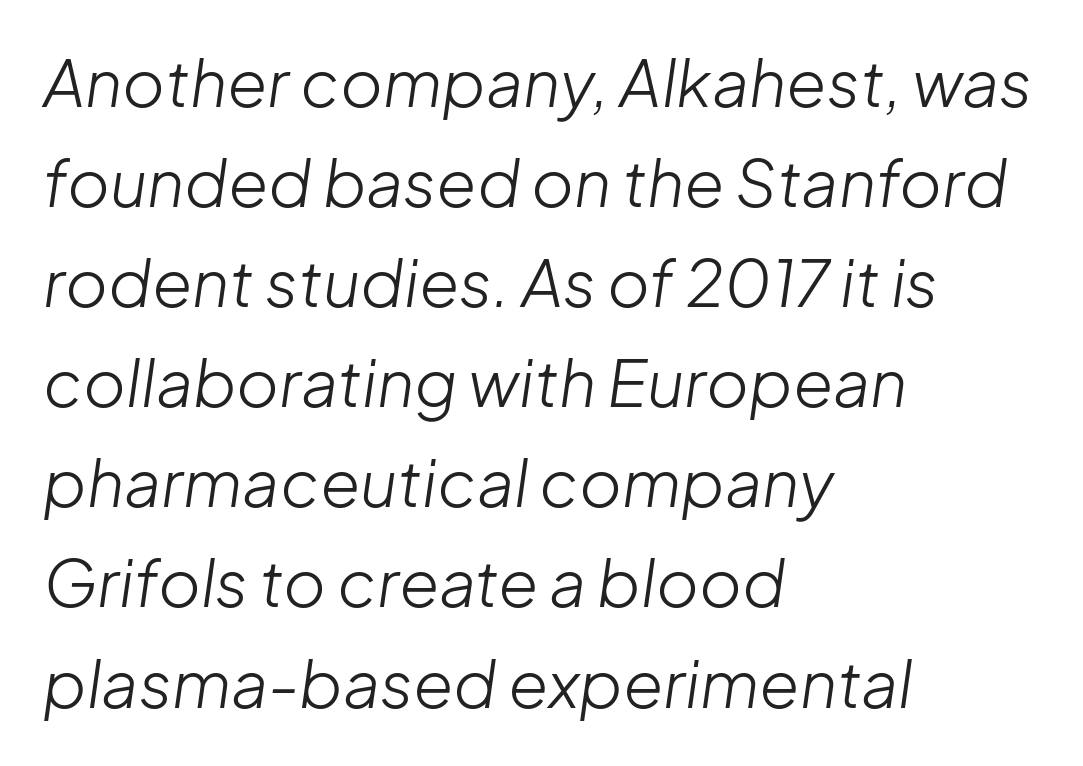
Nobody touched the tracking dial on this one. Short and long lines alike share a common starting point at left. Underlining? Definitely not there. The letters look calm and open, with moderate or lighter stems.
